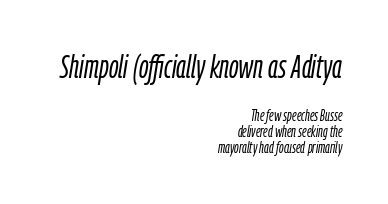
It's the slanting kind of type. Summary of weight: not heavy and not bold. Right-aligned paragraph, ragged on the left. Tightly led — the rows are bunched.
